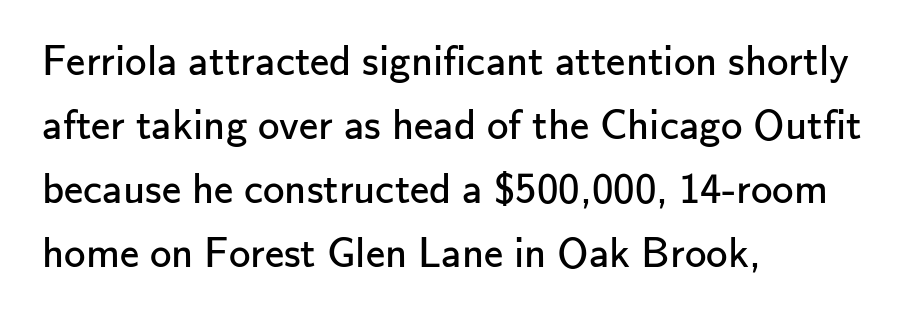
The image shows 43 px regular-weight sans-serif type, upright; set left-aligned, normal line spacing (1.49x), normal letter spacing, not underlined; low stroke contrast and a small x-height.
